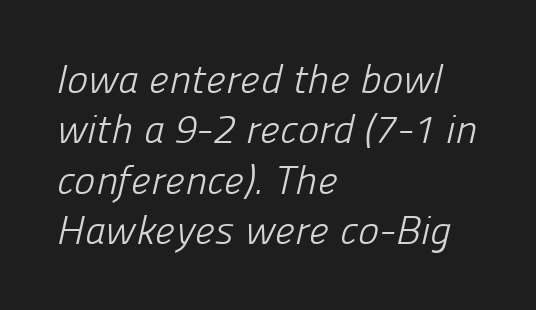
Q: Is the text bold? A: No.
Q: Is the typeface a serif or a sans-serif typeface? A: Sans-serif.
Q: Is the text underlined? A: No.
Q: How is the paragraph aligned? A: Left-aligned.
Q: Is the spacing between letters normal or unusually wide? A: Normal.
Q: Is the spacing between lines tight, normal or loose? A: Normal.
Q: Width (condensed, normal, or wide)? A: Normal.
Q: Stroke contrast? A: Low.
Q: x-height? A: Medium.
Q: Monospaced? A: No.
